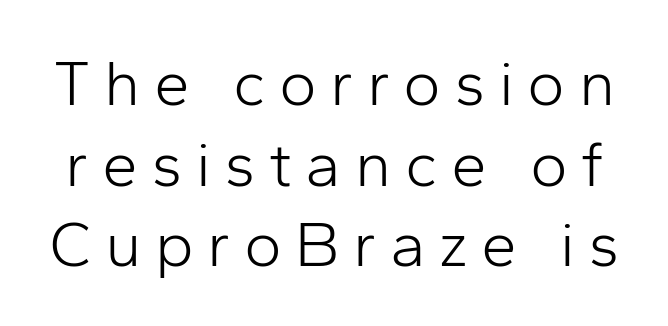
The image shows 64 px light sans-serif type, upright; set normal line spacing (1.26x), unusually wide letter spacing (+0.21 em), not underlined; low stroke contrast and a medium x-height.
